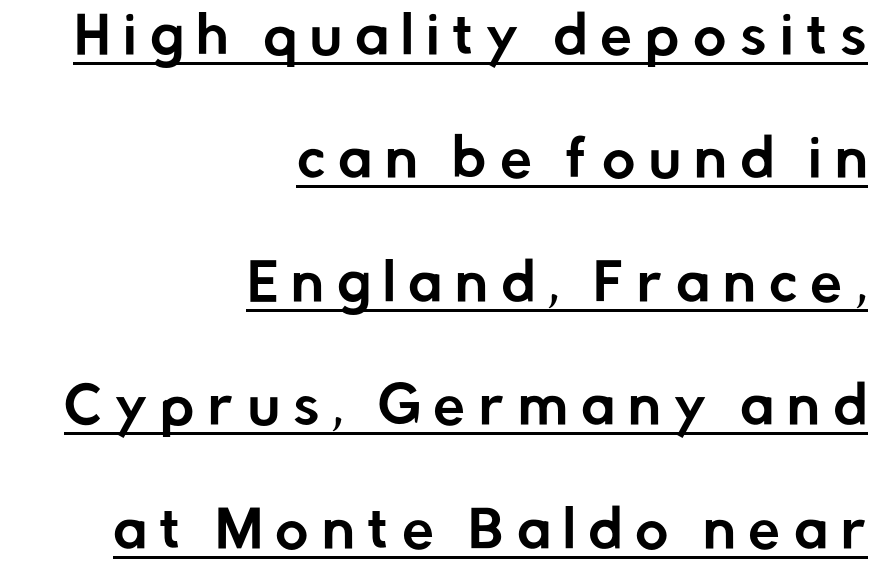
Q: Is the text italic (slanted)? A: No, it is upright.
Q: Is the typeface a serif or a sans-serif typeface? A: Sans-serif.
Q: Is the text underlined? A: Yes.
Q: How is the paragraph aligned? A: Right-aligned.
Q: Is the spacing between letters normal or unusually wide? A: Unusually wide.
Q: Is the spacing between lines tight, normal or loose? A: Loose.
Q: Width (condensed, normal, or wide)? A: Normal.
Q: Stroke contrast? A: Low.
Q: x-height? A: Medium.
Q: Monospaced? A: No.
